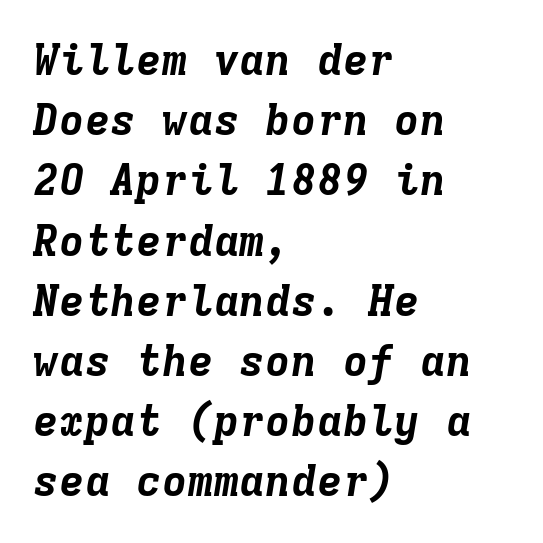
Q: Is the text bold? A: Yes.
Q: Is the text italic (slanted)? A: Yes, it leans right by about 9 degrees.
Q: Is the text underlined? A: No.
Q: How is the paragraph aligned? A: Left-aligned.
Q: Is the spacing between letters normal or unusually wide? A: Normal.
Q: Is the spacing between lines tight, normal or loose? A: Normal.
Q: Width (condensed, normal, or wide)? A: Normal.
Q: Stroke contrast? A: Low.
Q: x-height? A: Medium.
Q: Monospaced? A: Yes.
